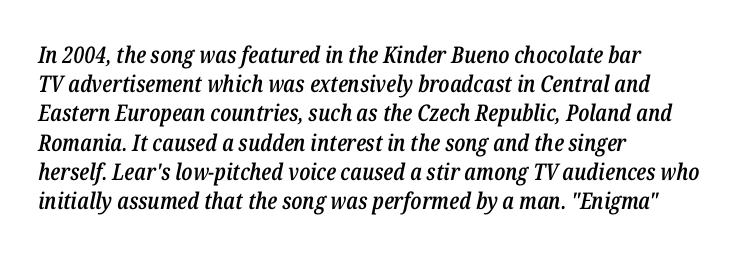
The image shows 23 px text type, italic (leaning right); set left-aligned, normal line spacing (1.27x), normal letter spacing, not underlined.
